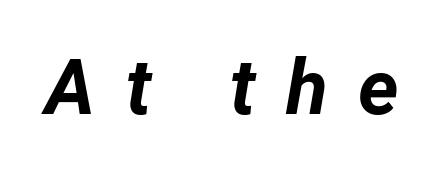
Varying glyph widths throughout — classic text-font behaviour. Here the glyphs are tracked loosely, breaking word shapes into spaced letters. Look at the stroke-to-counter ratio: heavy, a bold. Does the lettering tilt? It does — this is italic. A clean baseline with only descenders dipping below it.
